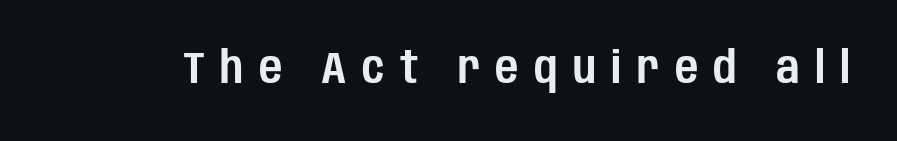
The area under the type is left untouched. Is this a fixed-width face? No — the glyphs have proportional, varying widths. Students, note that the glyphs here are deliberately spaced far apart. This sample uses a sans-serif face.
